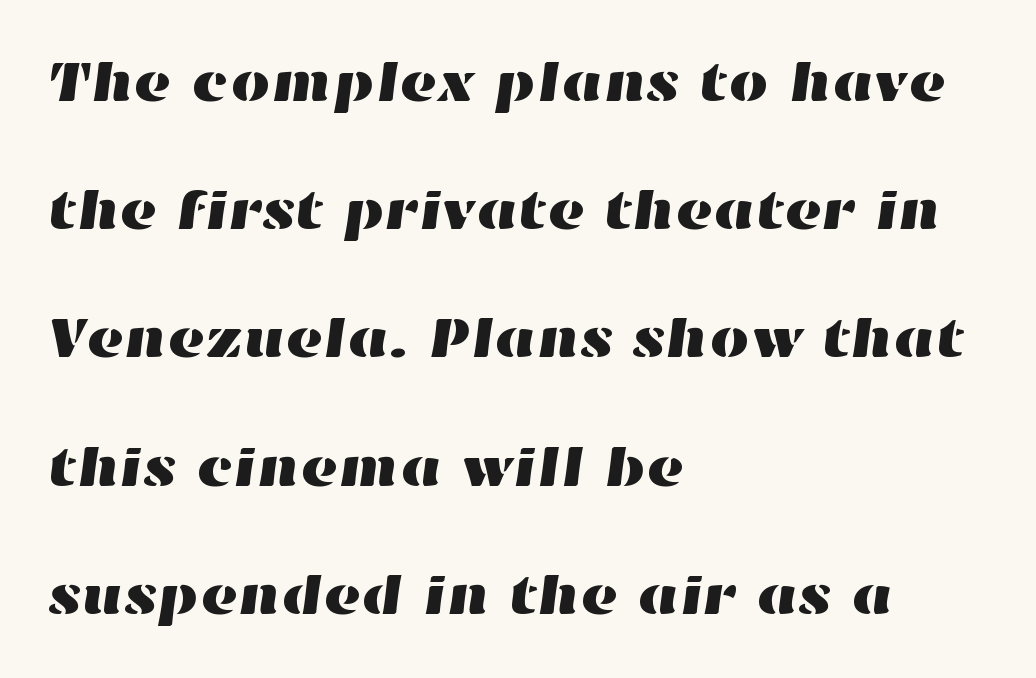
A great deal of white space separates one row of letters from the next. Decoration check: the copy has no underline. This sample uses plain, unmodified letter spacing. The paragraph has a hard left edge and a soft right edge.
